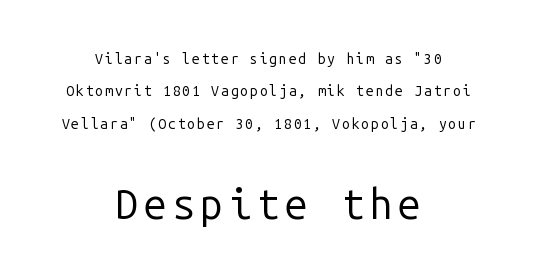
Q: Is the text bold? A: No.
Q: Is the text italic (slanted)? A: No, it is upright.
Q: Is the typeface a serif or a sans-serif typeface? A: Sans-serif.
Q: Is the text underlined? A: No.
Q: How is the paragraph aligned? A: Centered.
Q: Is the spacing between lines tight, normal or loose? A: Loose.
Q: Which block of text is set in a larger size, the first (top) or the second (bottom)? A: The second (bottom) one.
Q: Width (condensed, normal, or wide)? A: Normal.
Q: Stroke contrast? A: Low.
Q: x-height? A: Medium.
Q: Monospaced? A: Yes.
